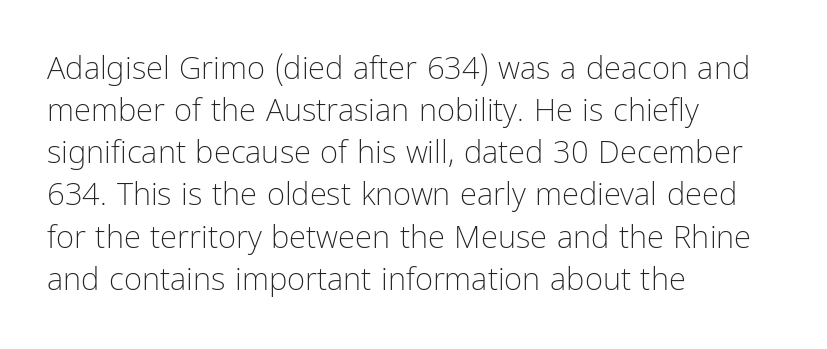
Q: Is the text bold? A: No.
Q: Is the text italic (slanted)? A: No, it is upright.
Q: Is the typeface a serif or a sans-serif typeface? A: Sans-serif.
Q: Is the text underlined? A: No.
Q: How is the paragraph aligned? A: Left-aligned.
Q: Is the spacing between letters normal or unusually wide? A: Normal.
Q: Is the spacing between lines tight, normal or loose? A: Normal.
Q: Width (condensed, normal, or wide)? A: Condensed.
Q: Stroke contrast? A: Low.
Q: x-height? A: Medium.
Q: Monospaced? A: No.
